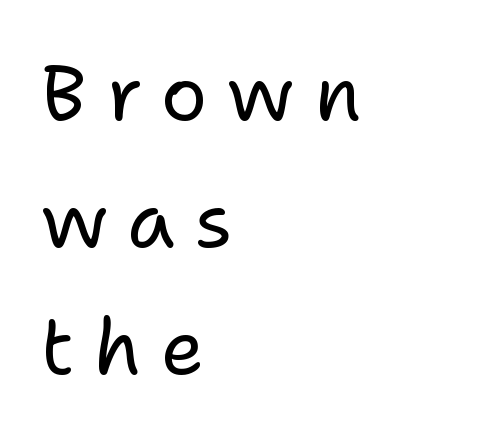
The passage shown is not underscored anywhere. The letters advance in unequal steps, a hallmark of proportional type. Students, observe: this is what conventionally led text looks like. The setting favours the left margin, as ordinary paragraphs usually do.
